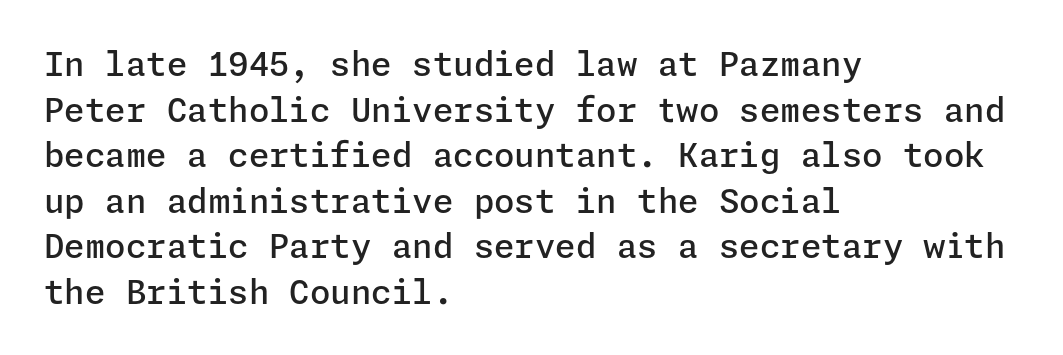
{"serif": "no", "italic": "no", "bold": "semi", "weight": "semibold", "width": "normal", "stroke_contrast": "low", "x_height": "medium", "underline": "no", "align": "left", "line_spacing": "normal", "line_spacing_ratio": 1.38, "letter_spacing": "normal", "letter_spacing_em": 0.0, "glyph_px": 33}
